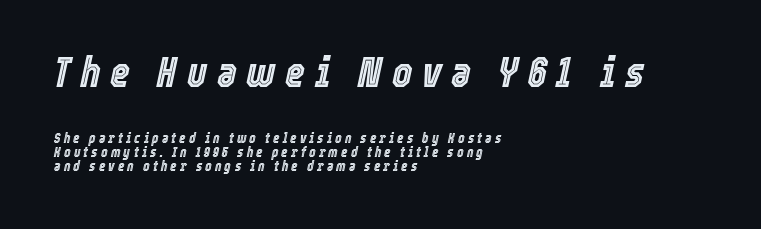
The image shows 43 px condensed type, italic (leaning right); set left-aligned, tight line spacing (1.01x), unusually wide letter spacing (+0.22 em), not underlined; the first (top) block is 3.07x larger; a medium x-height.
